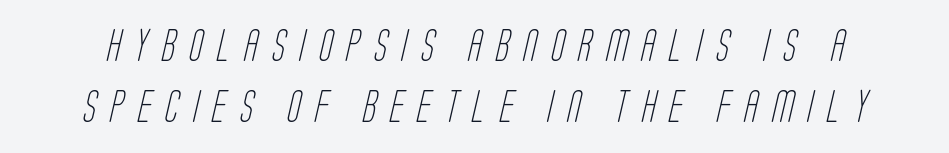
Q: Is the text bold? A: No.
Q: Is the typeface a serif or a sans-serif typeface? A: Sans-serif.
Q: Is the text underlined? A: No.
Q: Is the spacing between letters normal or unusually wide? A: Unusually wide.
Q: Is the spacing between lines tight, normal or loose? A: Loose.
Q: Width (condensed, normal, or wide)? A: Condensed.
Q: Stroke contrast? A: Low.
Q: x-height? A: Large.
Q: Monospaced? A: No.
